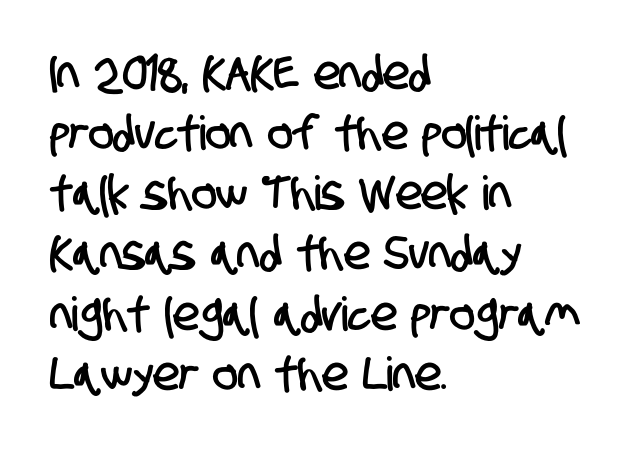
Q: Is the typeface a serif or a sans-serif typeface? A: Sans-serif.
Q: Is the text underlined? A: No.
Q: How is the paragraph aligned? A: Left-aligned.
Q: Is the spacing between letters normal or unusually wide? A: Normal.
Q: Is the spacing between lines tight, normal or loose? A: Normal.
Q: Width (condensed, normal, or wide)? A: Condensed.
Q: Stroke contrast? A: Low.
Q: x-height? A: Large.
Q: Monospaced? A: No.
